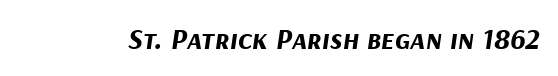
The image shows 30 px bold type, italic (leaning right); set normal letter spacing, not underlined; medium stroke contrast and a medium x-height.
